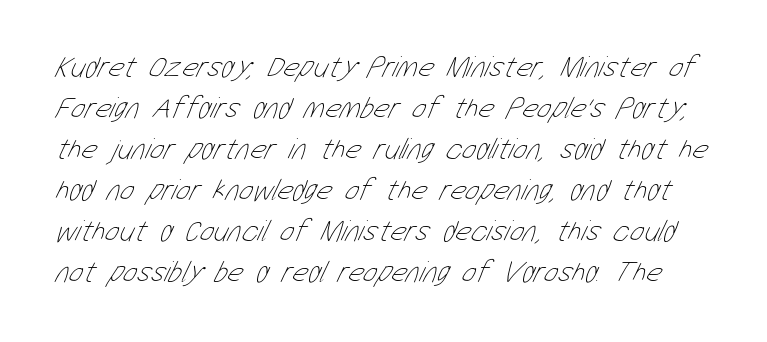
The image shows 30 px thin, condensed type; set normal line spacing (1.37x), normal letter spacing, not underlined; low stroke contrast and a medium x-height.
